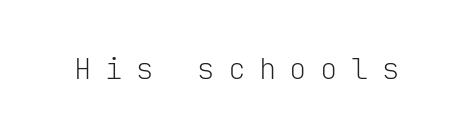
{"serif": "no", "italic": "no", "bold": "no", "weight": "light", "width": "normal", "stroke_contrast": "low", "x_height": "medium", "monospaced": "yes", "underline": "no", "letter_spacing": "wide", "letter_spacing_em": 0.46, "glyph_px": 29}
